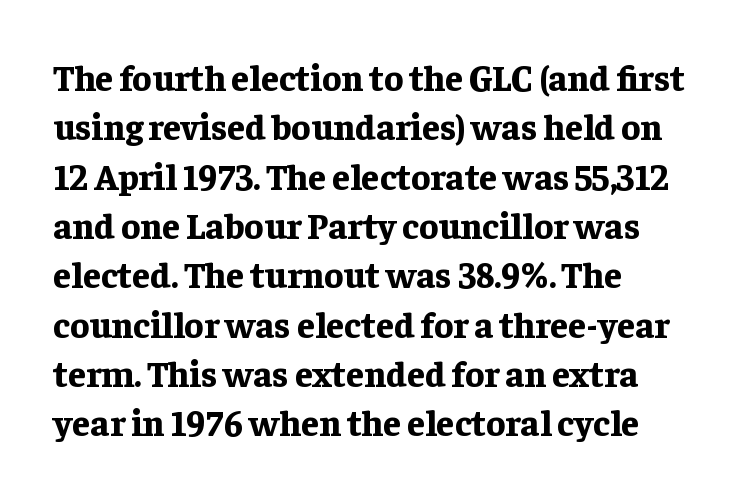
Q: Is the text bold? A: Yes.
Q: Is the text italic (slanted)? A: No, it is upright.
Q: Is the typeface a serif or a sans-serif typeface? A: Serif.
Q: Is the text underlined? A: No.
Q: How is the paragraph aligned? A: Left-aligned.
Q: Is the spacing between letters normal or unusually wide? A: Normal.
Q: Is the spacing between lines tight, normal or loose? A: Normal.
Q: Width (condensed, normal, or wide)? A: Normal.
Q: Stroke contrast? A: Low.
Q: x-height? A: Medium.
Q: Monospaced? A: No.
